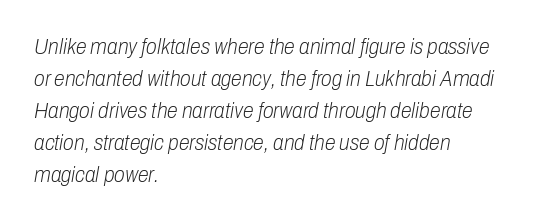
The image shows 22 px text type, italic (leaning right); set left-aligned, normal line spacing (1.46x), normal letter spacing, not underlined.
